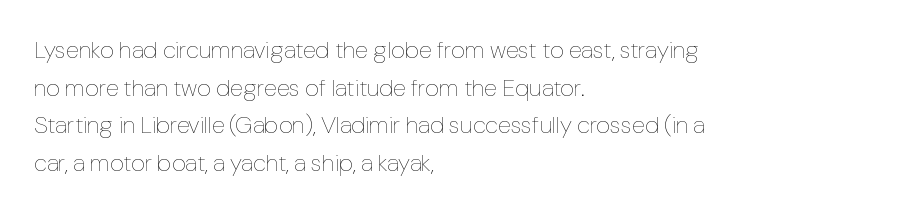
{"italic": "no", "bold": "no", "underline": "no", "align": "left", "line_spacing": "normal", "line_spacing_ratio": 1.57, "letter_spacing": "normal", "letter_spacing_em": 0.0, "glyph_px": 24}
